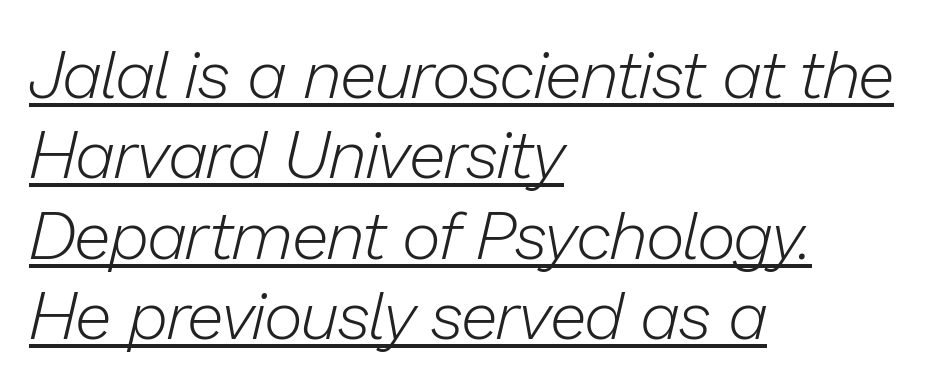
Does a line run under the words? Yes, clearly. The gaps between neighbouring characters are ordinary and unremarkable. Characters are canted at an angle relative to the baseline's perpendicular. The weight tops out at a normal text grade.
